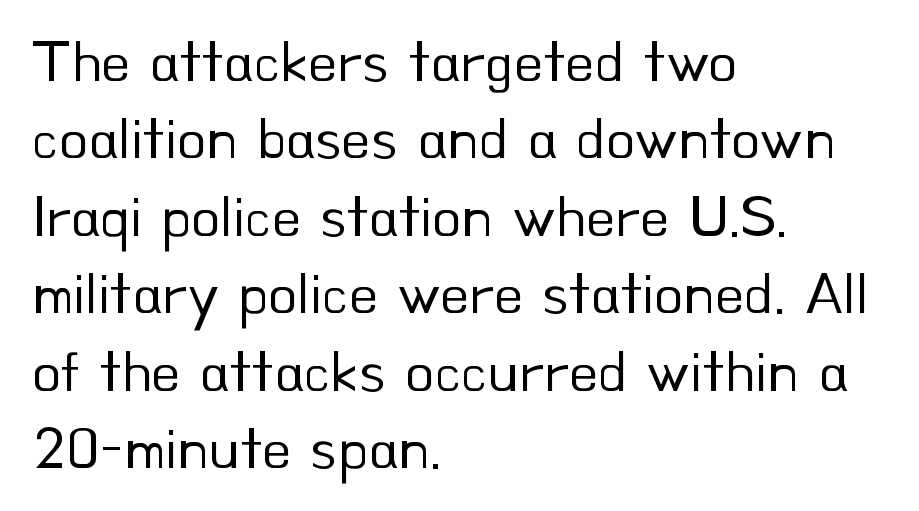
{"serif": "no", "italic": "no", "bold": "no", "weight": "regular", "width": "normal", "stroke_contrast": "low", "x_height": "small", "monospaced": "no", "underline": "no", "align": "left", "line_spacing": "normal", "line_spacing_ratio": 1.29, "letter_spacing": "normal", "letter_spacing_em": 0.0, "glyph_px": 60}
